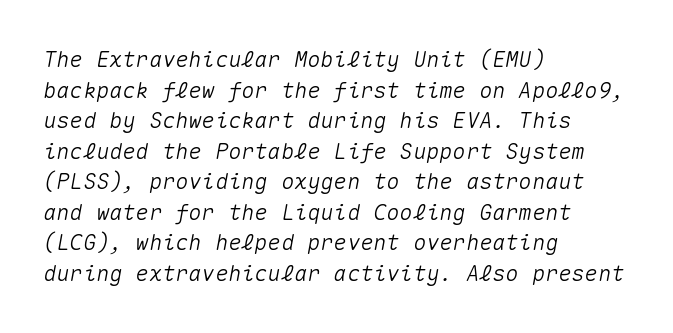
The image shows 22 px text type, italic (leaning right); set left-aligned, normal line spacing (1.39x), normal letter spacing, not underlined.
